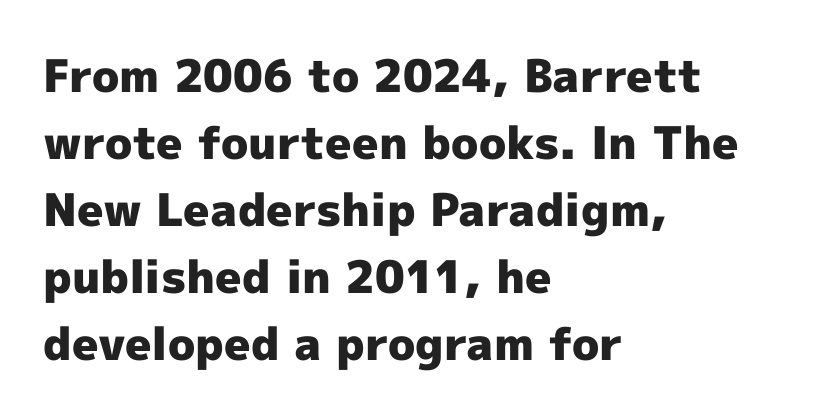
The image shows 45 px heavy sans-serif type, upright; set left-aligned, normal line spacing (1.49x), normal letter spacing, not underlined; a medium x-height.
